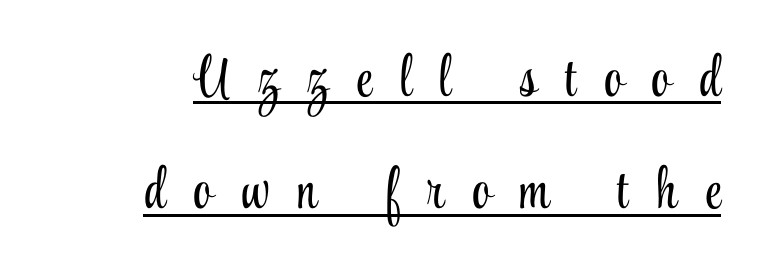
{"serif": "yes", "bold": "no", "weight": "light", "width": "condensed", "stroke_contrast": "low", "x_height": "small", "monospaced": "no", "underline": "yes", "align": "right", "line_spacing": "loose", "line_spacing_ratio": 1.97, "letter_spacing": "wide", "letter_spacing_em": 0.5, "glyph_px": 57}
